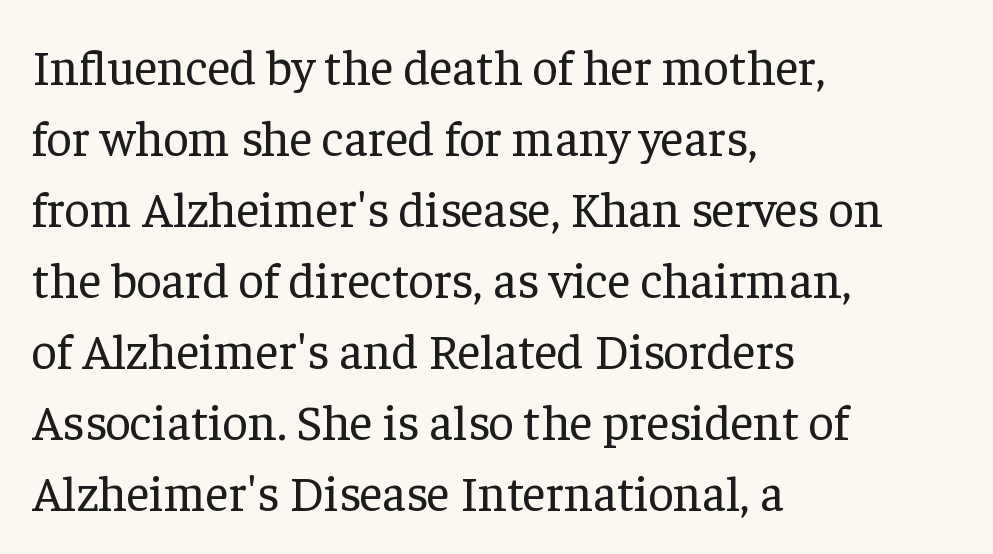
The image shows 50 px regular-weight serif type, upright; set left-aligned, normal line spacing (1.42x), normal letter spacing, not underlined; low stroke contrast and a medium x-height.
